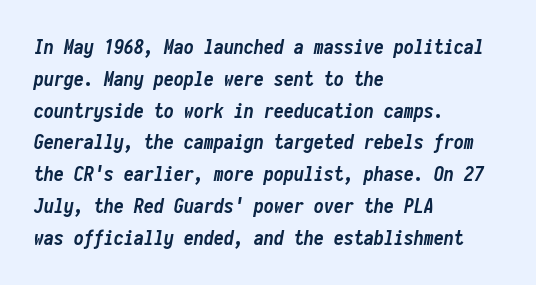
{"italic": "yes", "lean": "right", "slant_degrees": 10, "bold": "yes", "underline": "no", "align": "left", "line_spacing": "normal", "line_spacing_ratio": 1.59, "letter_spacing": "normal", "letter_spacing_em": 0.0, "glyph_px": 20}
